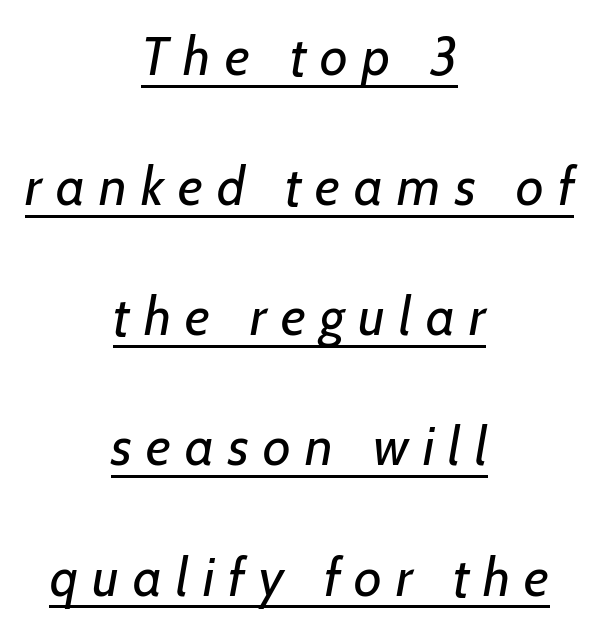
A light-to-regular cut is what we see here. Characters follow at a spacing far wider than the type designer built in. The vertical gap from one line to the next is large. Unlike a traditional serif, this face leaves its strokes unadorned.
